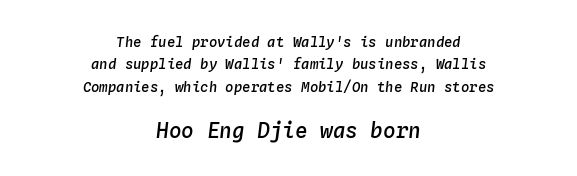
Q: Is the text bold? A: Semi-bold.
Q: Is the text italic (slanted)? A: Yes, it leans right by about 4 degrees.
Q: Is the text underlined? A: No.
Q: How is the paragraph aligned? A: Centered.
Q: Is the spacing between letters normal or unusually wide? A: Normal.
Q: Is the spacing between lines tight, normal or loose? A: Normal.
Q: Which block of text is set in a larger size, the first (top) or the second (bottom)? A: The second (bottom) one.
